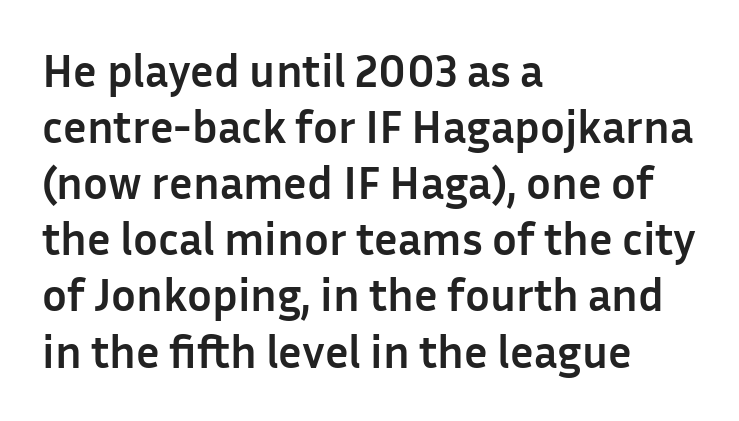
{"serif": "no", "italic": "no", "bold": "yes", "weight": "semibold", "width": "normal", "stroke_contrast": "low", "x_height": "medium", "monospaced": "no", "underline": "no", "align": "left", "line_spacing_ratio": 1.22, "letter_spacing": "normal", "letter_spacing_em": 0.0, "glyph_px": 46}
